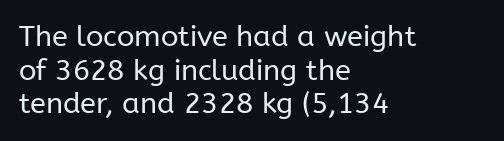
Q: Is the text bold? A: No.
Q: Is the text italic (slanted)? A: No, it is upright.
Q: Is the typeface a serif or a sans-serif typeface? A: Sans-serif.
Q: Is the text underlined? A: No.
Q: How is the paragraph aligned? A: Left-aligned.
Q: Is the spacing between letters normal or unusually wide? A: Normal.
Q: Width (condensed, normal, or wide)? A: Normal.
Q: Stroke contrast? A: Low.
Q: x-height? A: Medium.
Q: Monospaced? A: No.
